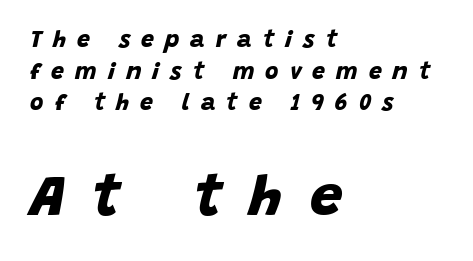
The rendering shows plain stroke endings on the letterforms — a sans-serif design. Which margin do the lines hug? The left one — the right edge is uneven. Which chunk is bigger? The second one — the bottom block dwarfs the top. Substantial extra tracking has been applied to these lines.
